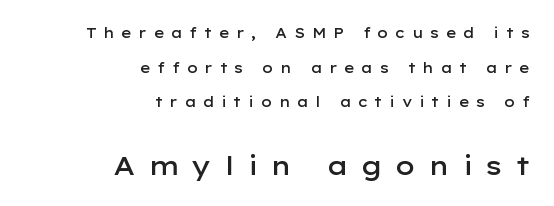
Q: Is the text bold? A: Semi-bold.
Q: Is the text italic (slanted)? A: No, it is upright.
Q: Is the text underlined? A: No.
Q: How is the paragraph aligned? A: Right-aligned.
Q: Is the spacing between letters normal or unusually wide? A: Unusually wide.
Q: Is the spacing between lines tight, normal or loose? A: Loose.
Q: Which block of text is set in a larger size, the first (top) or the second (bottom)? A: The second (bottom) one.
